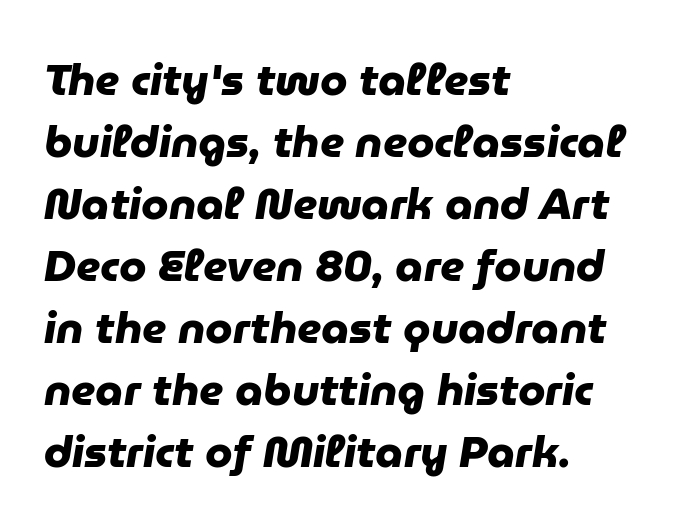
The image shows 44 px heavy sans-serif type; set left-aligned, normal line spacing (1.41x), normal letter spacing, not underlined; low stroke contrast and a medium x-height.
